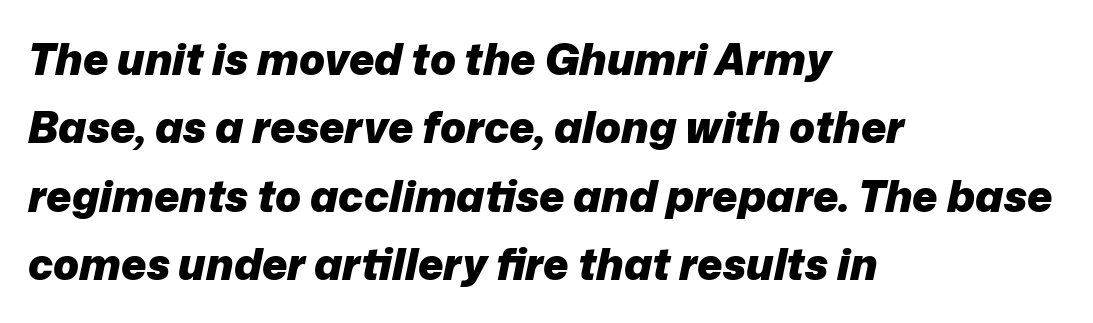
Q: Is the text bold? A: Yes.
Q: Is the text italic (slanted)? A: Yes, it leans right by about 12 degrees.
Q: Is the text underlined? A: No.
Q: How is the paragraph aligned? A: Left-aligned.
Q: Is the spacing between letters normal or unusually wide? A: Normal.
Q: Is the spacing between lines tight, normal or loose? A: Normal.
Q: Width (condensed, normal, or wide)? A: Normal.
Q: Stroke contrast? A: Low.
Q: x-height? A: Medium.
Q: Monospaced? A: No.
